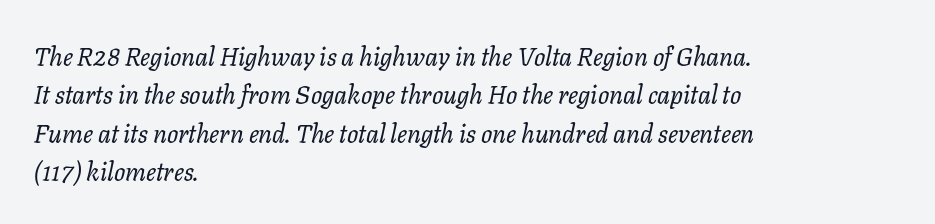
Q: Is the text bold? A: No.
Q: Is the text italic (slanted)? A: Yes, it leans right by about 11 degrees.
Q: Is the text underlined? A: No.
Q: How is the paragraph aligned? A: Left-aligned.
Q: Is the spacing between letters normal or unusually wide? A: Normal.
Q: Is the spacing between lines tight, normal or loose? A: Normal.
